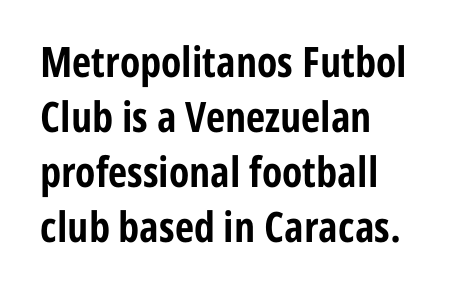
The image shows 42 px bold, condensed sans-serif type, upright; set left-aligned, normal line spacing (1.31x), normal letter spacing, not underlined; low stroke contrast and a medium x-height.
